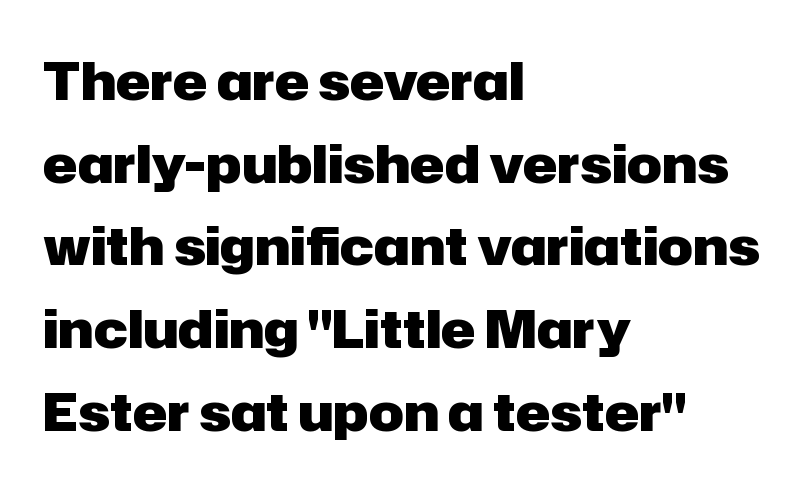
Is there any slant? The stems are plumb. Each line starts at the same left margin while the right side varies. Letterform terminals end flat and unadorned throughout the passage. Honestly, the row spacing looks completely unremarkable. You could not count columns in this text — the font is proportionally spaced. Students, note that the glyphs here touch the page at normal intervals.
